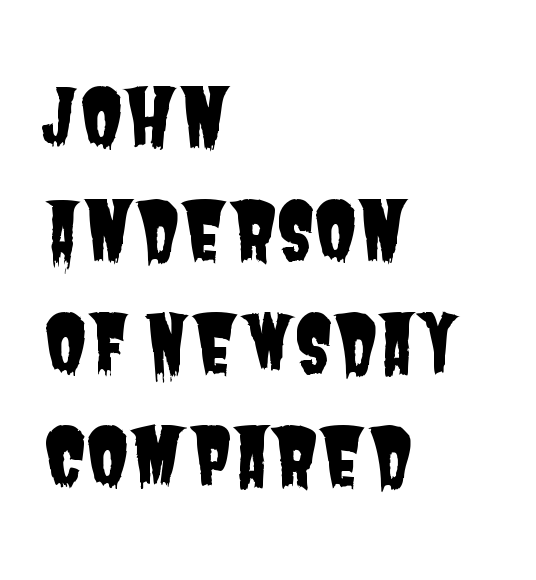
The image shows 78 px condensed sans-serif type; set left-aligned, normal line spacing (1.45x), normal letter spacing, not underlined; low stroke contrast and a large x-height.
